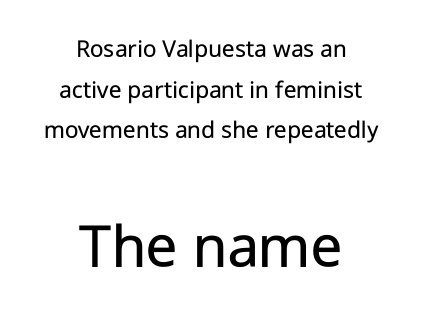
Horizontally, the lines are justified to the midpoint only. The font family rendered here belongs to the sans-serif group. The font is comparable to plain body text, perhaps lighter. The words here are not underlined. The rendering uses a moderate line-height, typical for paragraphs. You could not count columns in this text — the font is proportionally spaced.
